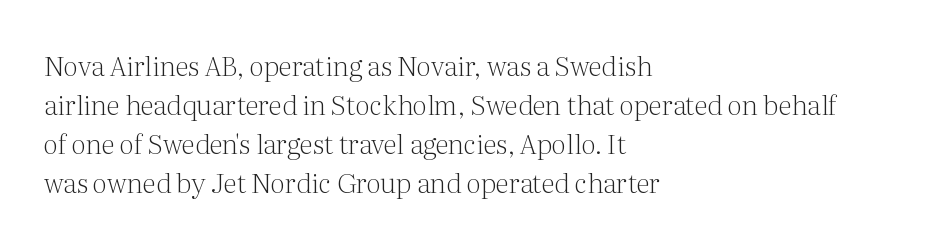
Q: Is the text bold? A: No.
Q: Is the text italic (slanted)? A: No, it is upright.
Q: Is the text underlined? A: No.
Q: How is the paragraph aligned? A: Left-aligned.
Q: Is the spacing between letters normal or unusually wide? A: Normal.
Q: Is the spacing between lines tight, normal or loose? A: Normal.
